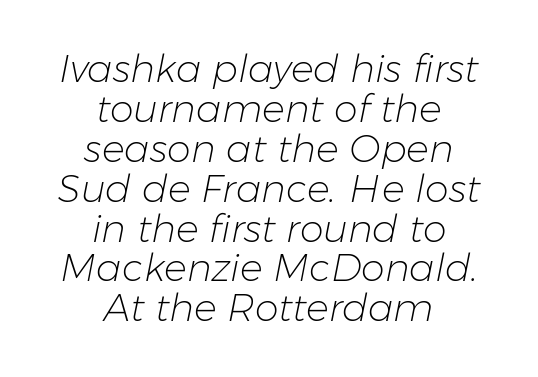
{"italic": "yes", "lean": "right", "slant_degrees": 11, "bold": "no", "weight": "light", "width": "normal", "stroke_contrast": "low", "x_height": "medium", "monospaced": "no", "underline": "no", "align": "center", "line_spacing": "tight", "line_spacing_ratio": 1.05, "letter_spacing": "normal", "letter_spacing_em": 0.0, "glyph_px": 38}
